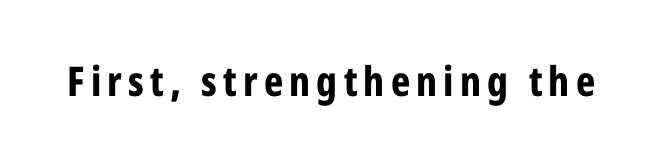
Q: Is the text bold? A: Yes.
Q: Is the text italic (slanted)? A: No, it is upright.
Q: Is the typeface a serif or a sans-serif typeface? A: Sans-serif.
Q: Is the text underlined? A: No.
Q: Width (condensed, normal, or wide)? A: Condensed.
Q: Stroke contrast? A: Low.
Q: x-height? A: Medium.
Q: Monospaced? A: No.
